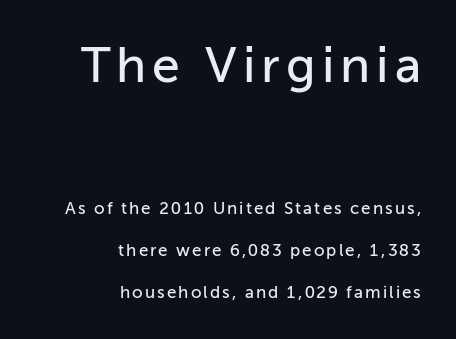
Q: Is the text italic (slanted)? A: No, it is upright.
Q: Is the typeface a serif or a sans-serif typeface? A: Sans-serif.
Q: Is the text underlined? A: No.
Q: How is the paragraph aligned? A: Right-aligned.
Q: Is the spacing between lines tight, normal or loose? A: Loose.
Q: Which block of text is set in a larger size, the first (top) or the second (bottom)? A: The first (top) one.
Q: Width (condensed, normal, or wide)? A: Normal.
Q: Stroke contrast? A: Low.
Q: x-height? A: Medium.
Q: Monospaced? A: No.
